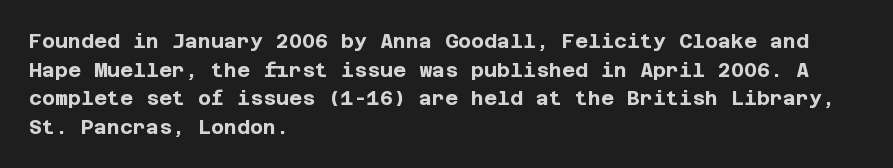
Q: Is the text bold? A: Yes.
Q: Is the text italic (slanted)? A: No, it is upright.
Q: Is the text underlined? A: No.
Q: How is the paragraph aligned? A: Left-aligned.
Q: Is the spacing between letters normal or unusually wide? A: Normal.
Q: Is the spacing between lines tight, normal or loose? A: Normal.
